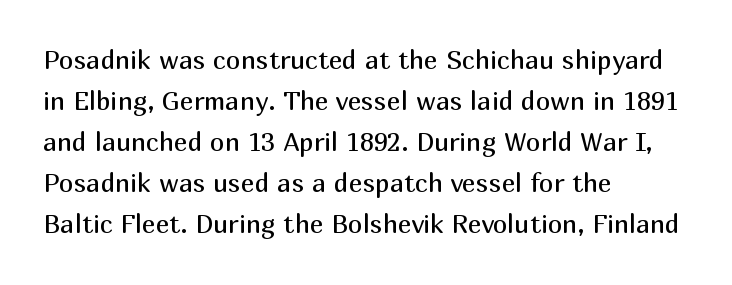
The words here are not underlined. Unbolded letterforms with no extra heft. Quick note: interline space is typical. These lines stack with their left ends in a neat column. Ordinary non-slanted type is in use. Here the glyphs are tracked normally, forming tight word shapes.
